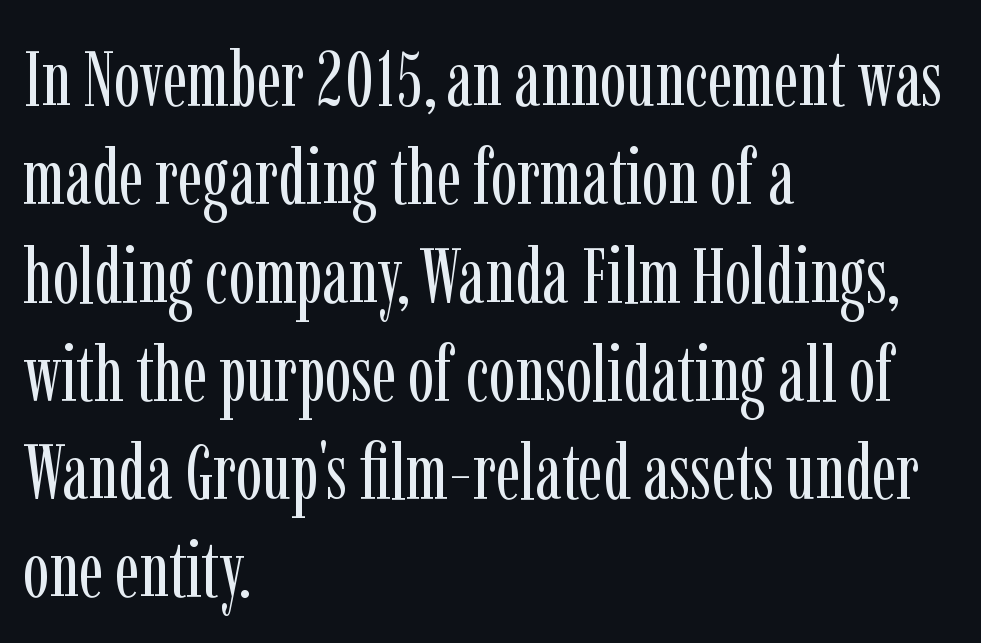
{"serif": "yes", "italic": "no", "bold": "no", "weight": "regular", "width": "condensed", "stroke_contrast": "low", "x_height": "medium", "monospaced": "no", "underline": "no", "align": "left", "line_spacing": "normal", "line_spacing_ratio": 1.26, "letter_spacing": "normal", "letter_spacing_em": 0.0, "glyph_px": 78}
